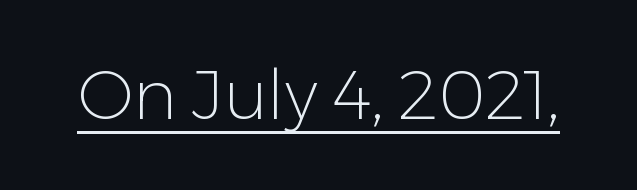
What kind of face is this? One without serifs — a sans. In designer terms, the underline attribute is active on this setting. Each word holds together tightly as a unit, with standard inter-letter gaps. No italicization has been applied; the sample stays upright.
